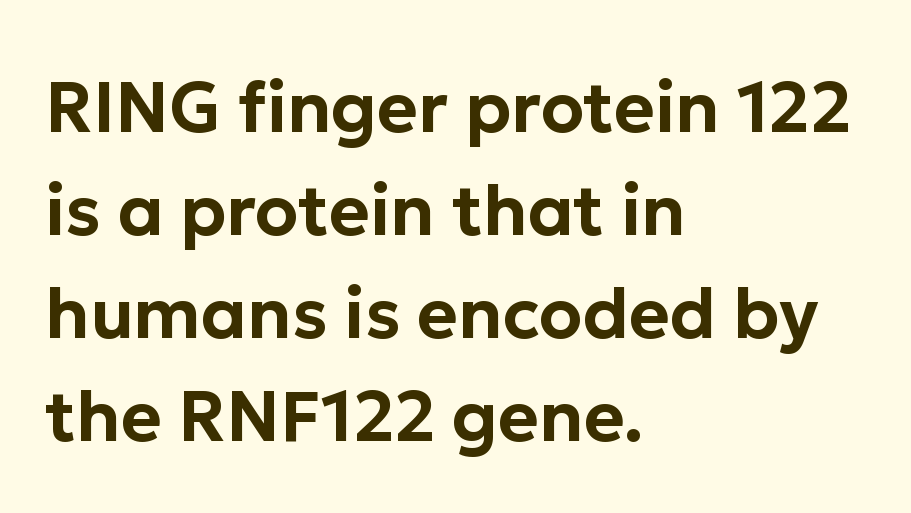
Honestly, there is no underline to notice here at all. Character widths vary here, with narrow letters taking less room than wide ones. This rendering leaves character spacing at its baseline value. Every row of glyphs begins at an identical x-position on the left. Each new line begins a customary step beneath the previous one. I'd call this a sans setting — the letters go barefoot.
